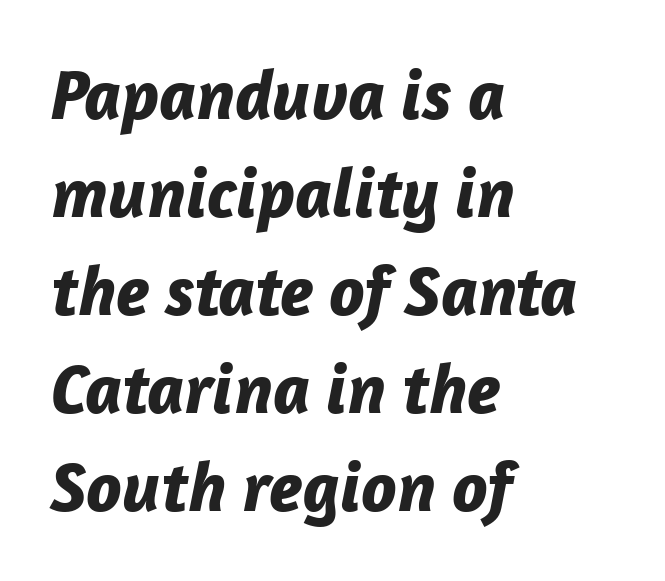
The image shows 71 px bold type, italic (leaning right); set left-aligned, normal line spacing (1.38x), normal letter spacing, not underlined; low stroke contrast and a medium x-height.
